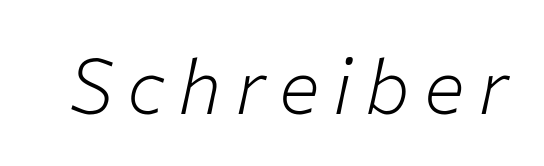
Style check: oblique. This rendering features lettering with no underline. You could not count columns in this text — the font is proportionally spaced. The letterforms sit at book weight or below.
